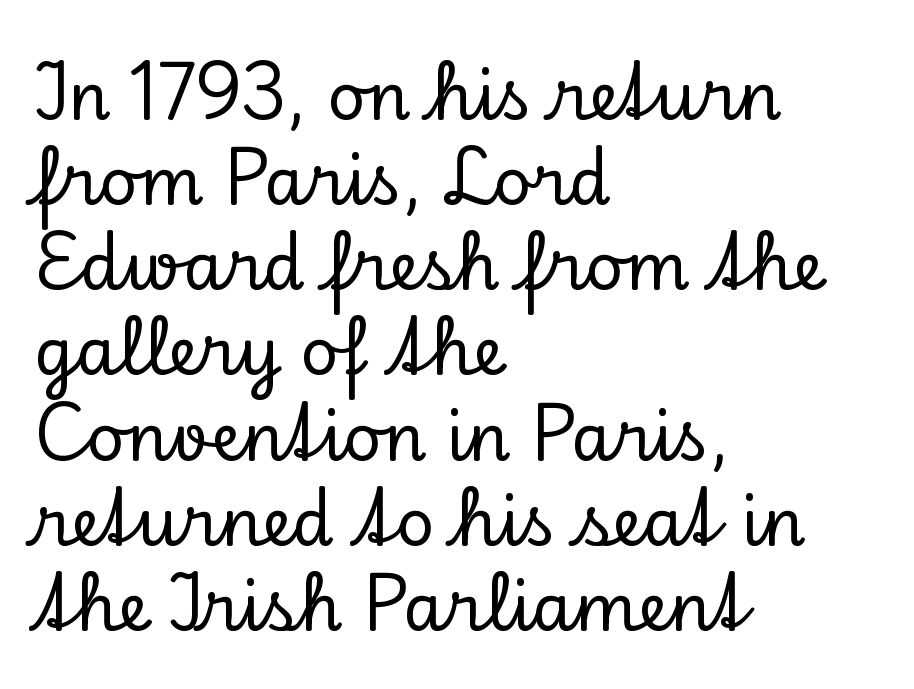
The image shows 66 px text type, upright; set left-aligned, normal line spacing (1.29x), normal letter spacing, not underlined; low stroke contrast and a small x-height.
